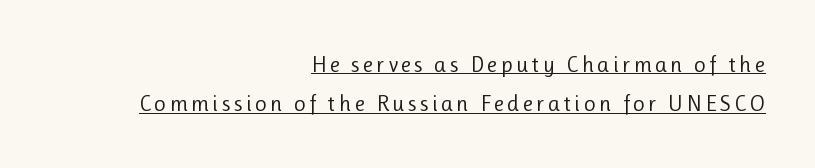
Q: Is the text bold? A: No.
Q: Is the text italic (slanted)? A: No, it is upright.
Q: Is the text underlined? A: Yes.
Q: How is the paragraph aligned? A: Right-aligned.
Q: Is the spacing between lines tight, normal or loose? A: Normal.
